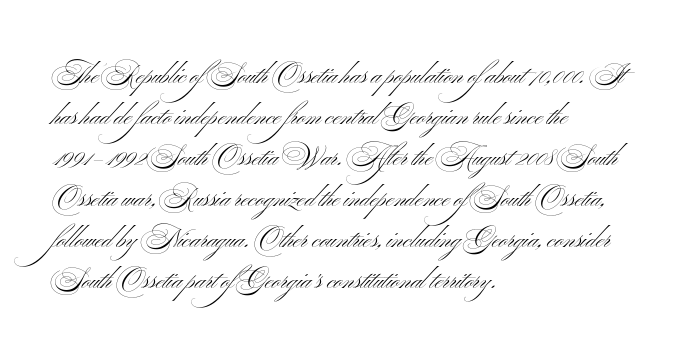
Q: Is the text bold? A: No.
Q: Is the text italic (slanted)? A: Yes.
Q: Is the text underlined? A: No.
Q: How is the paragraph aligned? A: Left-aligned.
Q: Is the spacing between letters normal or unusually wide? A: Normal.
Q: Is the spacing between lines tight, normal or loose? A: Normal.
